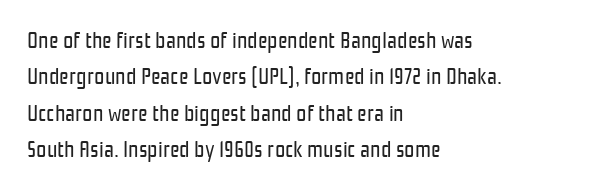
Compared with typical paragraphs, the rows here are spaced about the same. The letterforms sit at book weight or below. Ascenders rise straight up at ninety degrees. The lines are quadded left. Check the space under the baseline: it is left empty. Tracking value appears to be zero — textbook default spacing.
